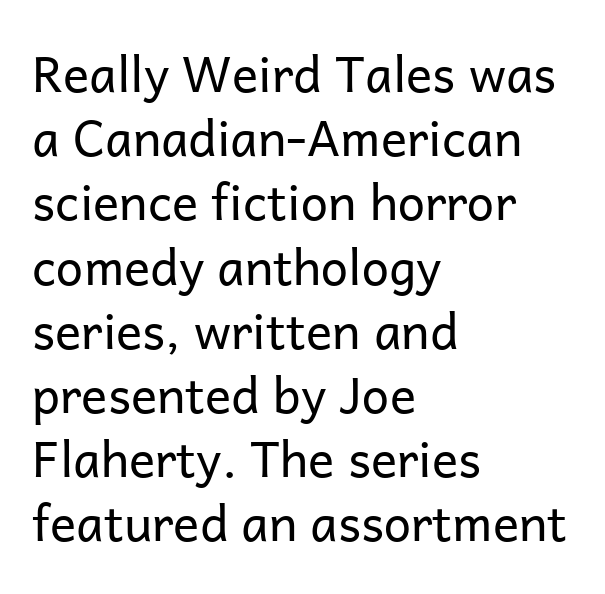
Stem width sits at or under what a default text font uses. Does the lettering tilt? It doesn't — this is upright. Casual observation: everything's shoved over to the left. Regular leading. Note the varied advance widths — an 'i' is clearly narrower than an 'm'. Between one letter and the next there's only the usual sliver of space.
